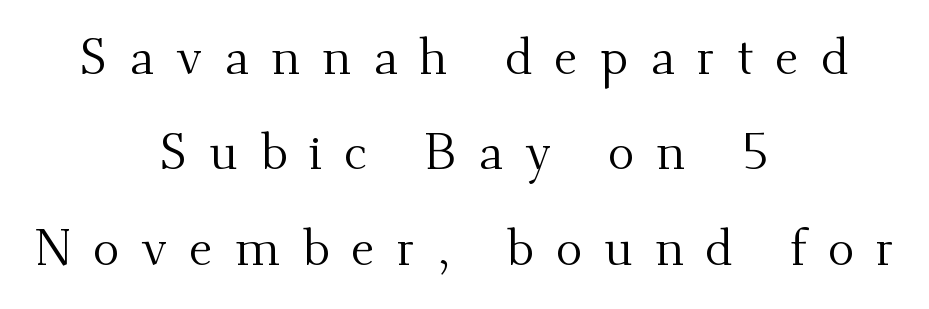
The image shows 50 px regular-weight serif type, upright; set centered, loose line spacing (1.91x), unusually wide letter spacing (+0.44 em), not underlined; medium stroke contrast and a small x-height.
